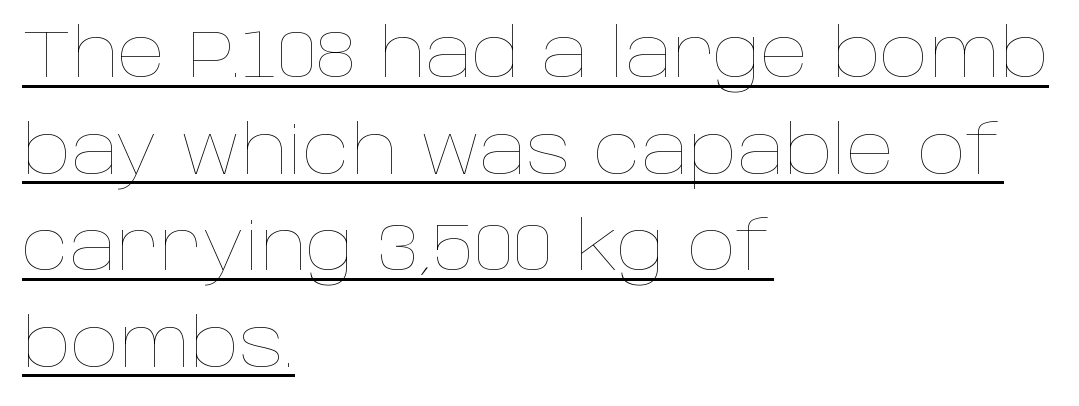
The rendering uses a moderate line-height, typical for paragraphs. The face used here is rendered with its standard letterfit. The specimen reads as upright at a glance. The strokes are not fattened; the text isn't bold.
